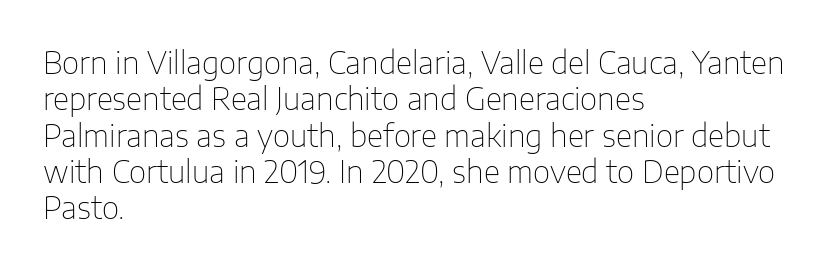
The image shows 30 px thin sans-serif type, upright; set left-aligned, line spacing 1.21x, normal letter spacing, not underlined; low stroke contrast and a medium x-height.
